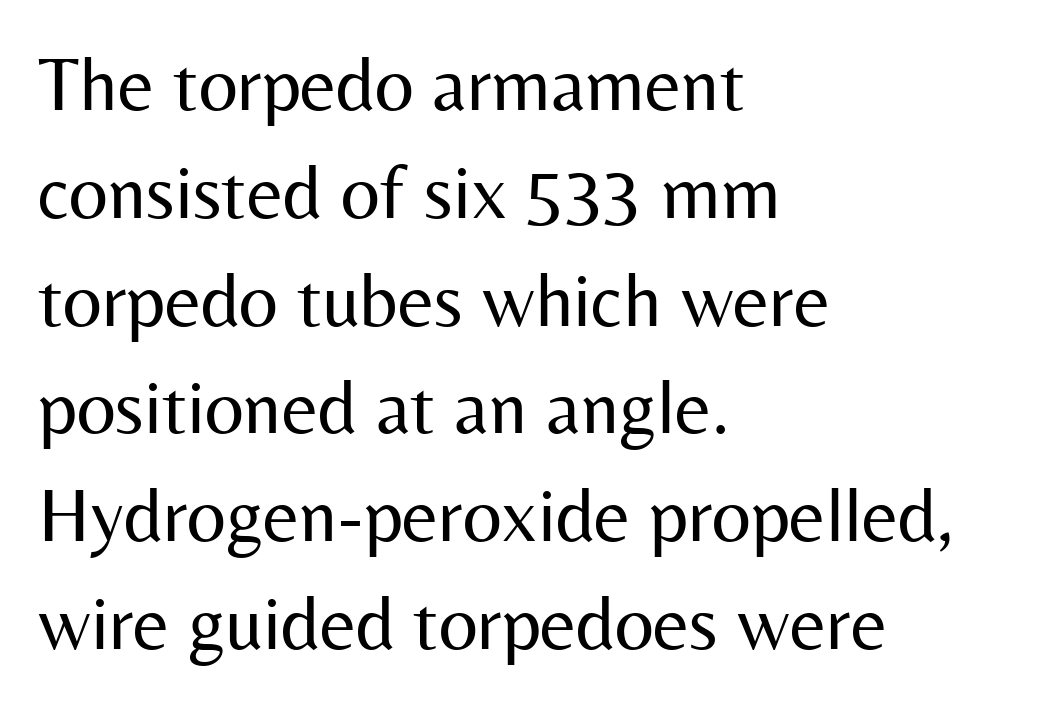
Line spacing here is normal. Look at the bottom of the vertical strokes: they stop flat, with no serifs. Ink coverage per letter is moderate at most. The typography opts for an upright posture over an oblique one. Visually the block forms a straight wall on the left and a jagged coastline on the right.
